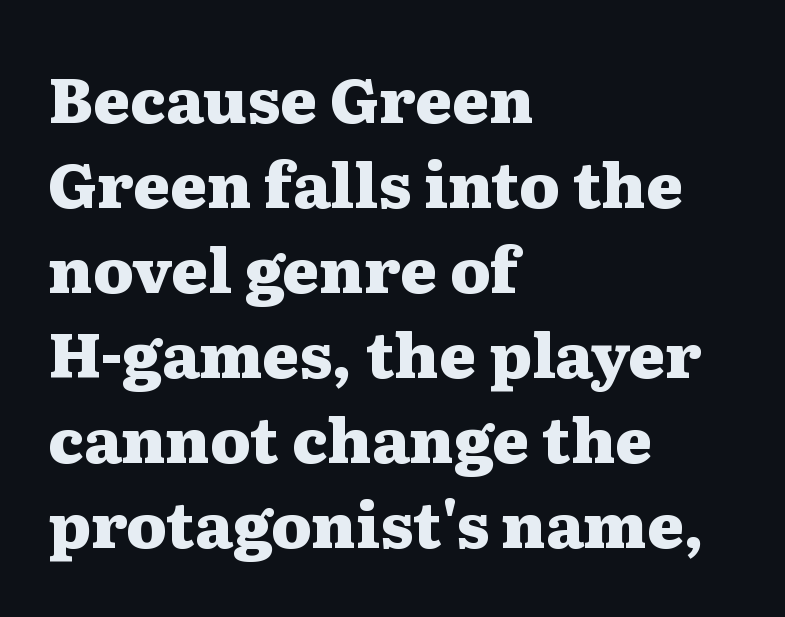
Q: Is the text bold? A: Yes.
Q: Is the text italic (slanted)? A: No, it is upright.
Q: Is the typeface a serif or a sans-serif typeface? A: Serif.
Q: Is the text underlined? A: No.
Q: How is the paragraph aligned? A: Left-aligned.
Q: Is the spacing between letters normal or unusually wide? A: Normal.
Q: Is the spacing between lines tight, normal or loose? A: Normal.
Q: Width (condensed, normal, or wide)? A: Wide.
Q: Stroke contrast? A: Medium.
Q: x-height? A: Medium.
Q: Monospaced? A: No.
